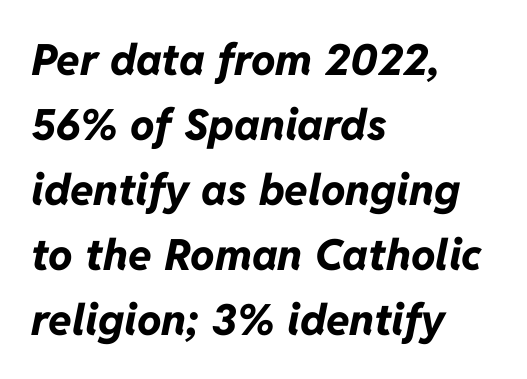
Q: Is the text bold? A: Yes.
Q: Is the text italic (slanted)? A: Yes, it leans right by about 11 degrees.
Q: Is the text underlined? A: No.
Q: How is the paragraph aligned? A: Left-aligned.
Q: Is the spacing between letters normal or unusually wide? A: Normal.
Q: Is the spacing between lines tight, normal or loose? A: Normal.
Q: Width (condensed, normal, or wide)? A: Normal.
Q: Stroke contrast? A: Low.
Q: x-height? A: Medium.
Q: Monospaced? A: No.
